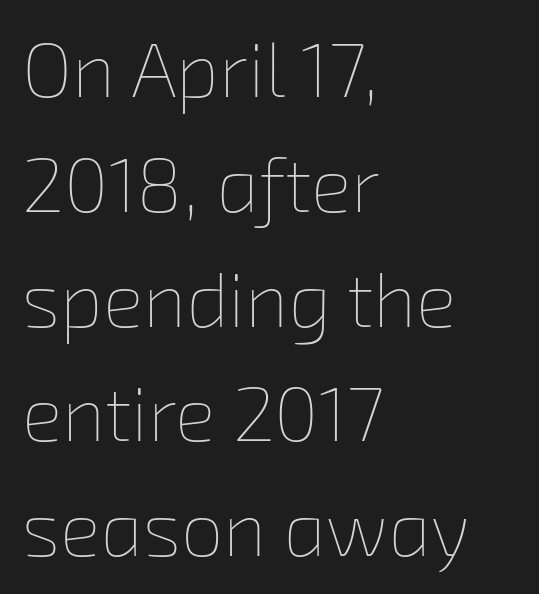
The image shows 76 px thin type; set left-aligned, normal line spacing (1.51x), normal letter spacing, not underlined; low stroke contrast and a medium x-height.
